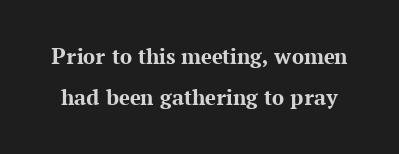
Q: Is the text bold? A: Yes.
Q: Is the text italic (slanted)? A: No, it is upright.
Q: Is the text underlined? A: No.
Q: Is the spacing between letters normal or unusually wide? A: Normal.
